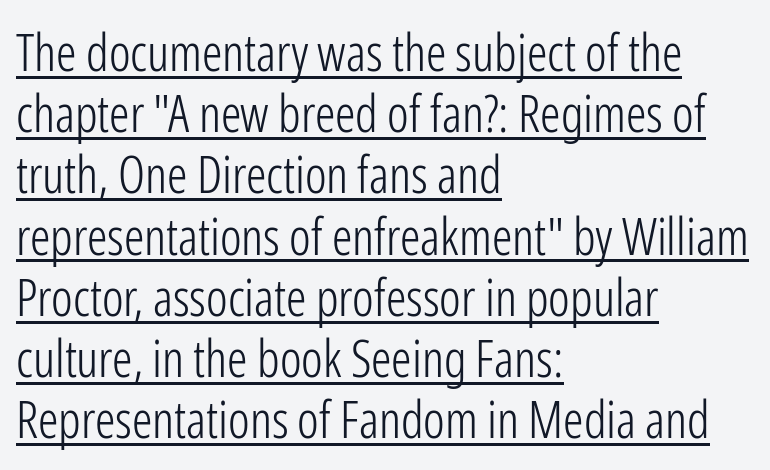
The image shows 51 px light, condensed sans-serif type, upright; set left-aligned, line spacing 1.2x, normal letter spacing, underlined; low stroke contrast and a medium x-height.
